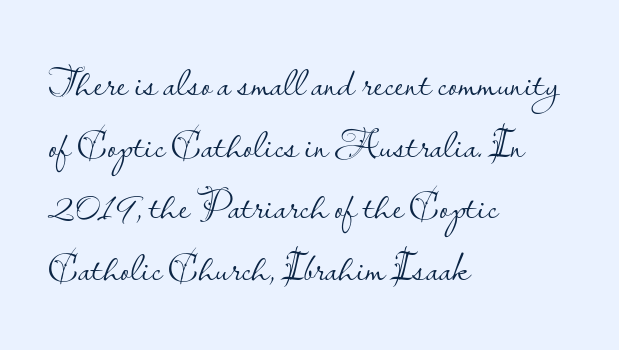
Q: Is the text bold? A: No.
Q: Is the text italic (slanted)? A: Yes.
Q: Is the typeface a serif or a sans-serif typeface? A: Sans-serif.
Q: Is the text underlined? A: No.
Q: How is the paragraph aligned? A: Left-aligned.
Q: Is the spacing between letters normal or unusually wide? A: Normal.
Q: Is the spacing between lines tight, normal or loose? A: Normal.
Q: Width (condensed, normal, or wide)? A: Normal.
Q: Stroke contrast? A: Low.
Q: x-height? A: Small.
Q: Monospaced? A: No.
